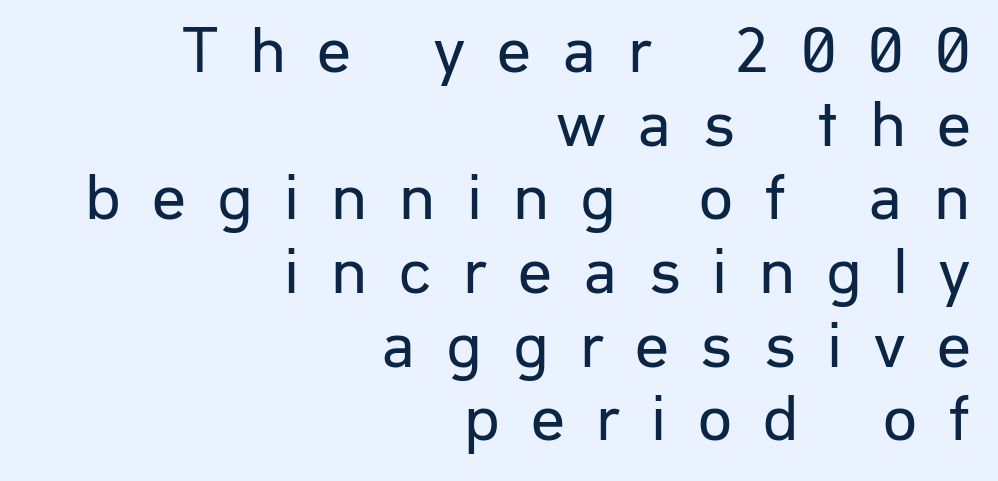
{"serif": "no", "italic": "no", "bold": "no", "weight": "regular", "width": "normal", "stroke_contrast": "low", "x_height": "medium", "monospaced": "no", "underline": "no", "align": "right", "line_spacing": "tight", "line_spacing_ratio": 1.1, "letter_spacing": "wide", "letter_spacing_em": 0.47, "glyph_px": 67}
